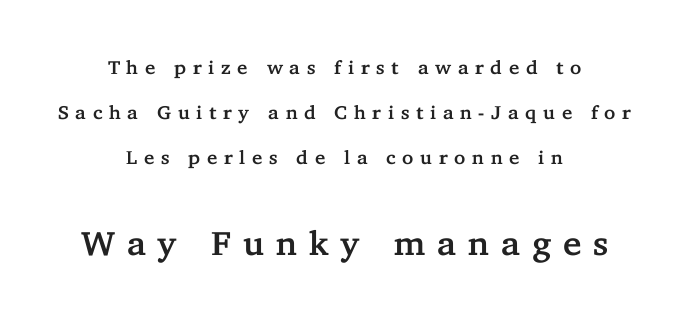
The image shows 34 px serif type, upright; set centered, loose line spacing (2.36x), unusually wide letter spacing (+0.35 em), not underlined; the second (bottom) block is 1.79x larger; low stroke contrast and a medium x-height.
